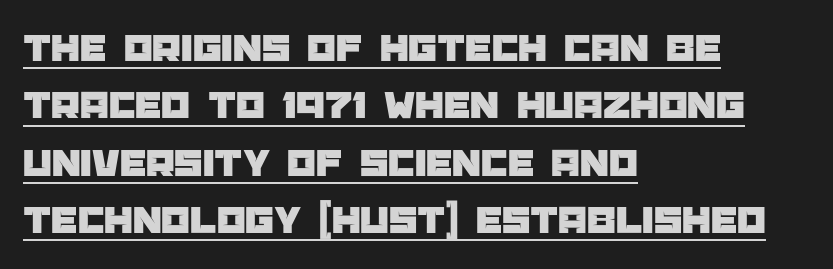
The image shows 41 px sans-serif type, upright; set left-aligned, normal line spacing (1.4x), normal letter spacing, underlined; low stroke contrast and a large x-height.
